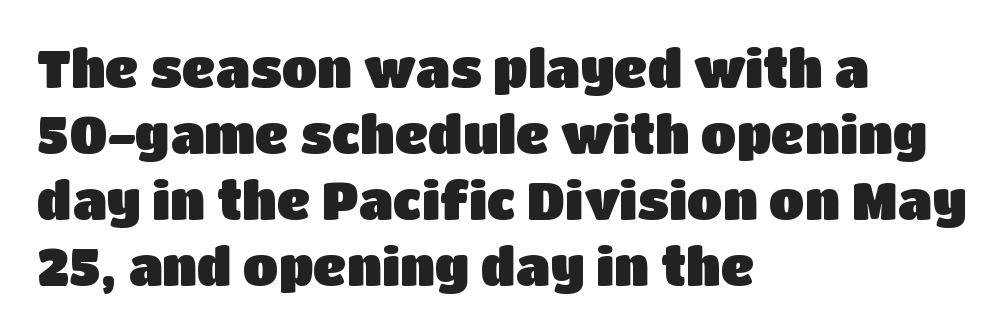
The image shows 52 px sans-serif type, upright; set left-aligned, normal line spacing (1.27x), normal letter spacing, not underlined; low stroke contrast and a large x-height.
